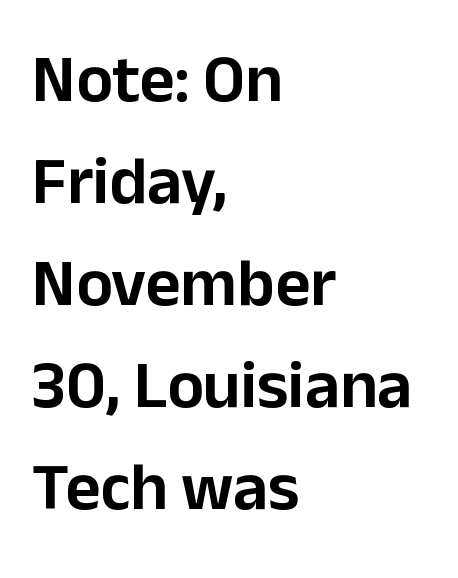
Q: Is the text italic (slanted)? A: No, it is upright.
Q: Is the typeface a serif or a sans-serif typeface? A: Sans-serif.
Q: Is the text underlined? A: No.
Q: How is the paragraph aligned? A: Left-aligned.
Q: Is the spacing between letters normal or unusually wide? A: Normal.
Q: Is the spacing between lines tight, normal or loose? A: Normal.
Q: Width (condensed, normal, or wide)? A: Normal.
Q: Stroke contrast? A: Low.
Q: x-height? A: Medium.
Q: Monospaced? A: No.
